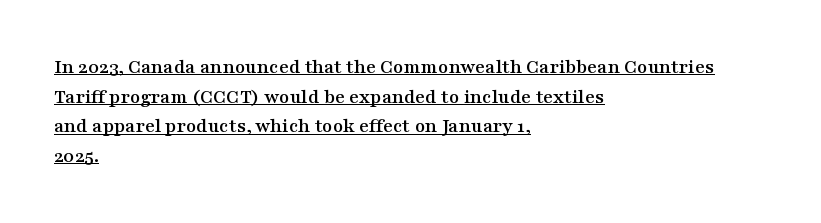
Q: Is the text italic (slanted)? A: No, it is upright.
Q: Is the text underlined? A: Yes.
Q: How is the paragraph aligned? A: Left-aligned.
Q: Is the spacing between letters normal or unusually wide? A: Normal.
Q: Is the spacing between lines tight, normal or loose? A: Normal.
